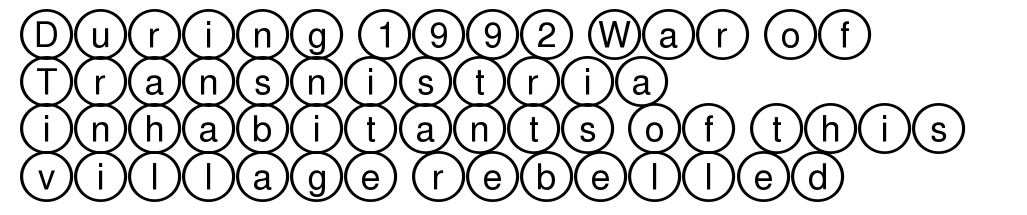
The block of text has a typical density, with ordinary space between rows. Has an underline been added? It has not. Honestly, the letter spacing is just normal — you wouldn't notice it. Typeset ragged right — the left edge is the straight one. A roman cut, with each character standing at attention.
